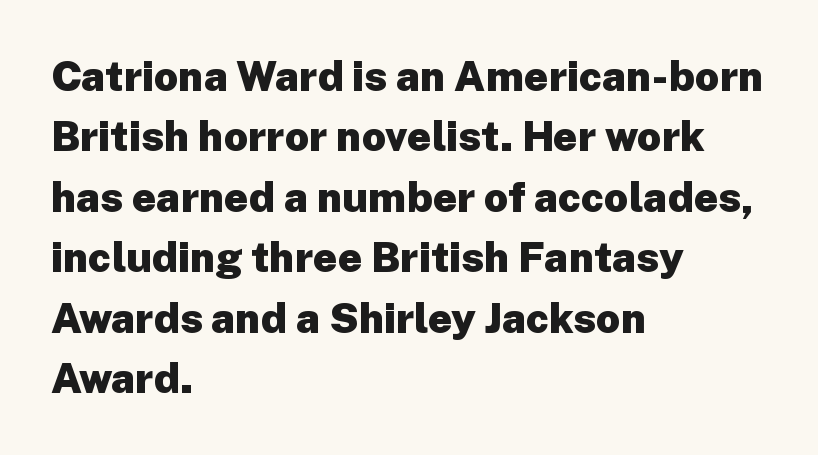
The image shows 42 px heavy sans-serif type, upright; set left-aligned, normal line spacing (1.44x), normal letter spacing, not underlined; low stroke contrast and a medium x-height.
